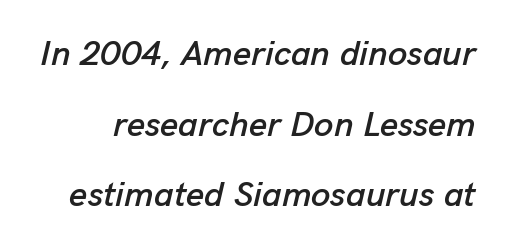
The image shows 35 px text type, italic (leaning right); set loose line spacing (2.02x), normal letter spacing, not underlined; low stroke contrast and a medium x-height.
